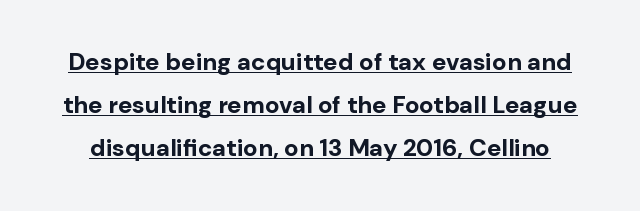
Q: Is the text bold? A: Yes.
Q: Is the text italic (slanted)? A: No, it is upright.
Q: Is the text underlined? A: Yes.
Q: Is the spacing between letters normal or unusually wide? A: Normal.
